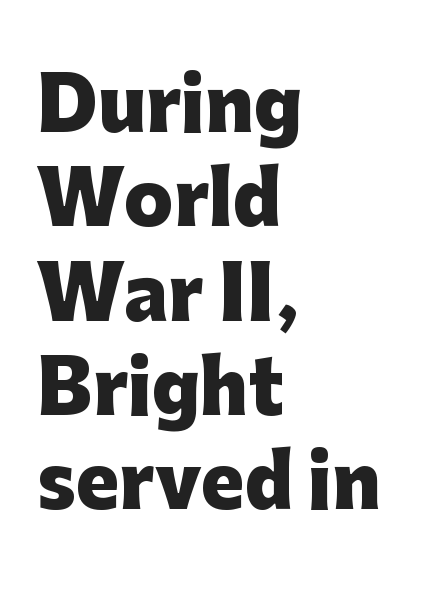
{"serif": "no", "italic": "no", "bold": "yes", "weight": "heavy", "width": "normal", "stroke_contrast": "low", "x_height": "medium", "monospaced": "no", "underline": "no", "align": "left", "line_spacing": "normal", "line_spacing_ratio": 1.31, "letter_spacing": "normal", "letter_spacing_em": 0.0, "glyph_px": 72}
